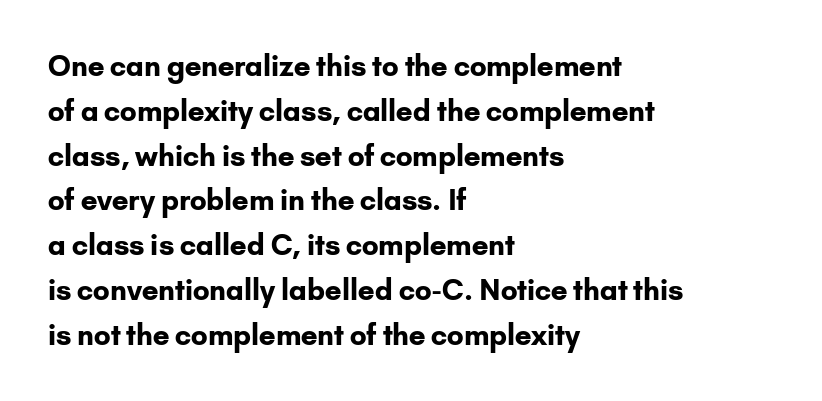
Every character sits straight up, as roman type does. The paragraph has a hard left edge and a soft right edge. The vertical gap from one line to the next is medium. Nope, no serifs anywhere on these letters. Descenders are the only things crossing below the line. Heavy, bold letterforms.
